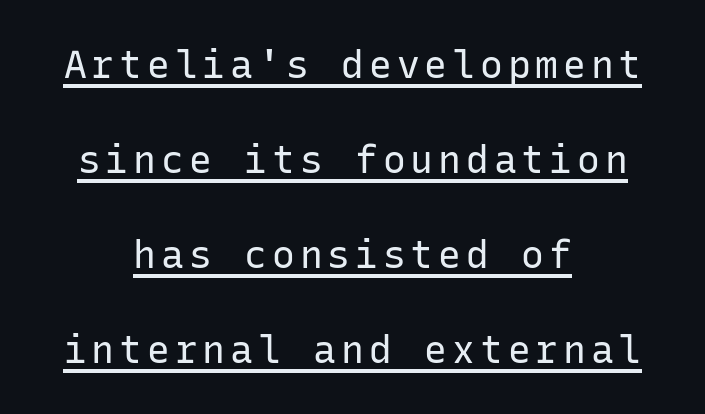
{"serif": "no", "italic": "no", "bold": "no", "weight": "regular", "width": "normal", "stroke_contrast": "low", "x_height": "medium", "monospaced": "yes", "underline": "yes", "align": "center", "line_spacing": "loose", "line_spacing_ratio": 2.5, "glyph_px": 38}
